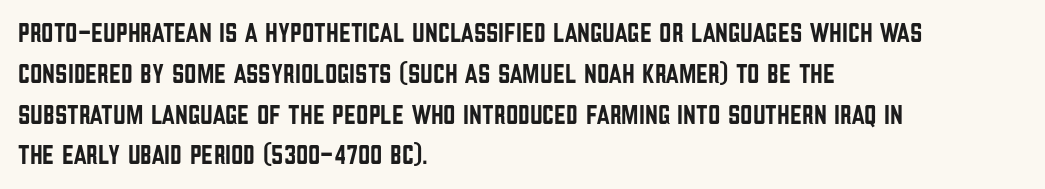
The typography opts for an upright posture over an oblique one. Descenders hang freely into open space. The rag falls on the right side of this text block. No extra tracking has been applied to these lines. Does the leading feel generous? No, just average.
